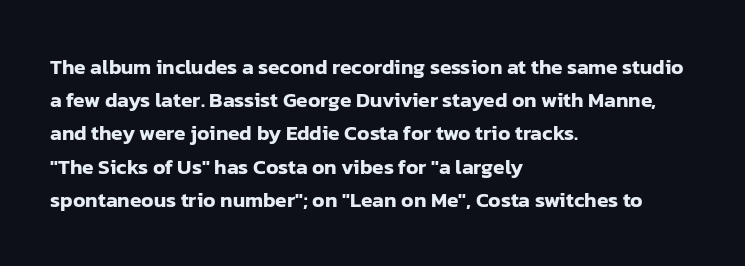
The image shows 21 px text type, upright; set left-aligned, normal line spacing (1.58x), normal letter spacing, not underlined.
